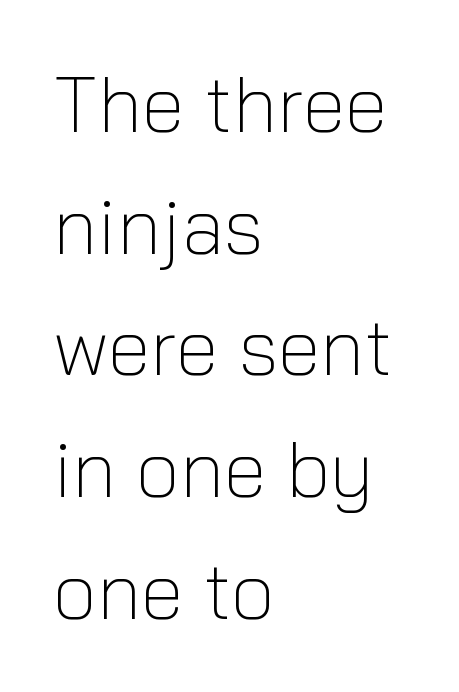
Regarding leading, the lines here are spaced in the standard way. Spacing between characters is what you'd get straight out of the box. Tall strokes in this sample are plumb rather than angled. Leftover space on each line is placed entirely after the last word. Nothing heavy about these letters — not bold at all. This sample has the flowing, uneven cadence of proportional lettering.
